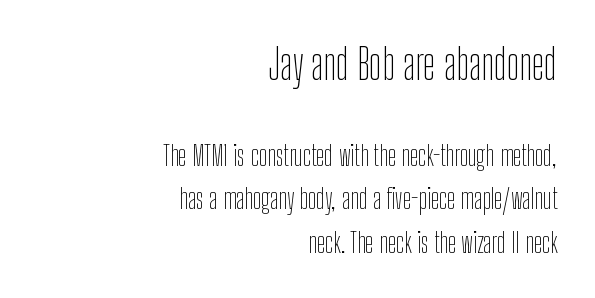
The image shows 42 px thin, condensed sans-serif type, upright; set right-aligned, normal line spacing (1.57x), normal letter spacing, not underlined; the first (top) block is 1.5x larger; low stroke contrast and a medium x-height.
